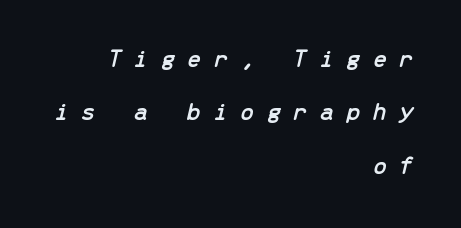
The image shows 26 px text type, italic (leaning right); set right-aligned, loose line spacing (2.05x), unusually wide letter spacing (+0.46 em), not underlined.
